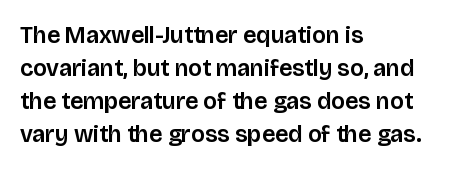
{"italic": "no", "underline": "no", "align": "left", "line_spacing": "normal", "line_spacing_ratio": 1.38, "letter_spacing": "normal", "letter_spacing_em": 0.0, "glyph_px": 24}
